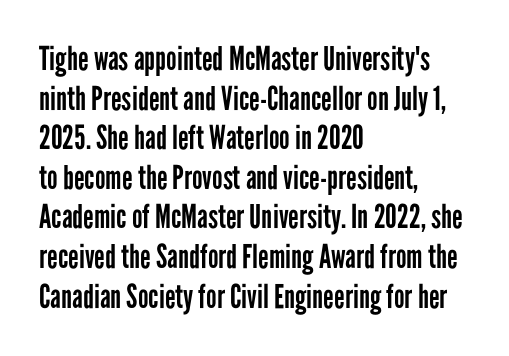
{"serif": "no", "italic": "no", "bold": "no", "weight": "regular", "width": "condensed", "stroke_contrast": "low", "x_height": "medium", "monospaced": "no", "underline": "no", "align": "left", "line_spacing_ratio": 1.2, "letter_spacing": "normal", "letter_spacing_em": 0.0, "glyph_px": 33}
